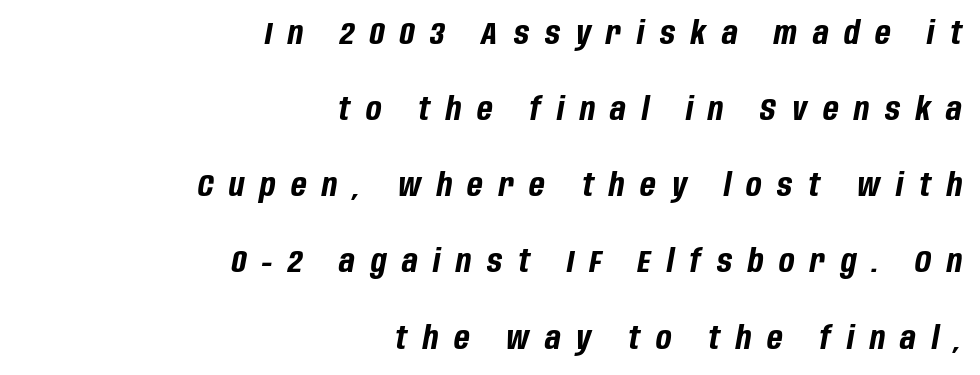
The image shows 32 px bold, condensed type, italic (leaning right); set right-aligned, loose line spacing (2.38x), unusually wide letter spacing (+0.49 em), not underlined; low stroke contrast and a large x-height.
